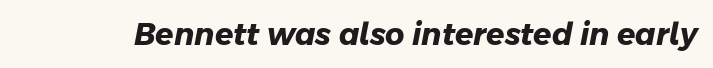
The image shows 30 px heavy sans-serif type; set normal letter spacing, not underlined; low stroke contrast and a medium x-height.
